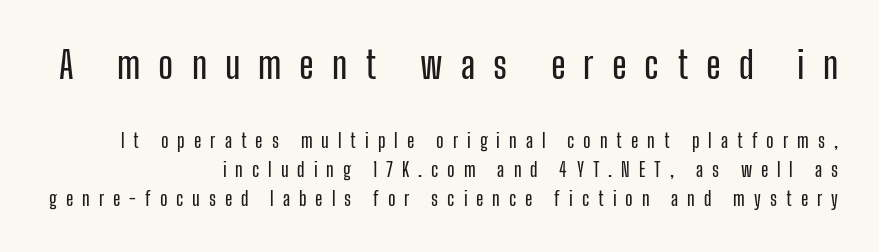
Spacing verdict: proportional, widths tailored to each character. How are the letters spaced? Widely, with obvious added tracking. The space directly below the letters is spotless. What's the leading like? Ordinary, nothing unusual. Letterform terminals end flat and unadorned throughout the passage.
